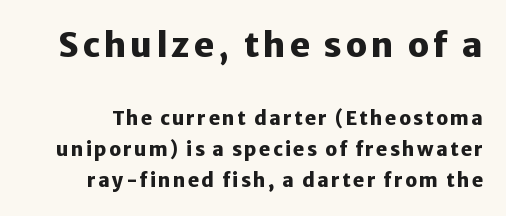
{"serif": "no", "italic": "no", "bold": "yes", "weight": "heavy", "width": "normal", "stroke_contrast": "low", "x_height": "medium", "monospaced": "no", "underline": "no", "line_spacing": "normal", "line_spacing_ratio": 1.63, "larger_block": "first", "size_ratio": 1.79, "glyph_px": 34}
